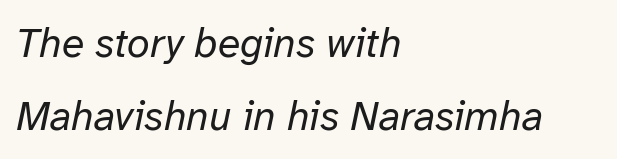
Q: Is the text bold? A: No.
Q: Is the text italic (slanted)? A: Yes, it leans right by about 12 degrees.
Q: Is the text underlined? A: No.
Q: How is the paragraph aligned? A: Left-aligned.
Q: Is the spacing between letters normal or unusually wide? A: Normal.
Q: Width (condensed, normal, or wide)? A: Normal.
Q: Stroke contrast? A: Low.
Q: x-height? A: Medium.
Q: Monospaced? A: No.
